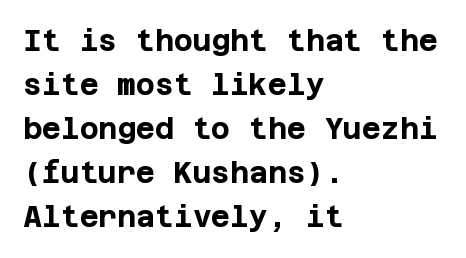
The image shows 29 px bold sans-serif type, upright; set left-aligned, normal line spacing (1.52x), normal letter spacing, not underlined; low stroke contrast and a large x-height.
